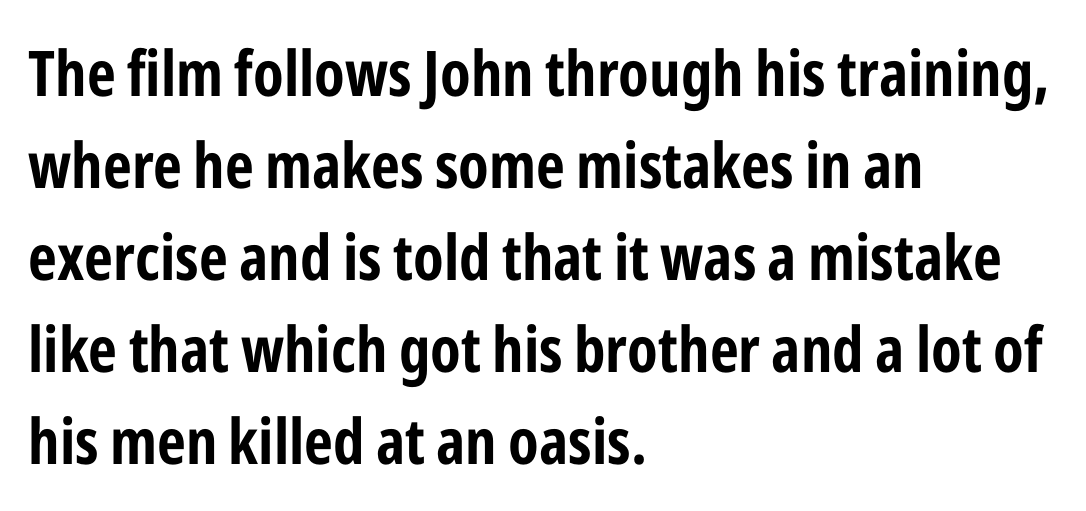
The image shows 63 px bold, condensed sans-serif type, upright; set left-aligned, normal line spacing (1.46x), normal letter spacing, not underlined; low stroke contrast and a medium x-height.
